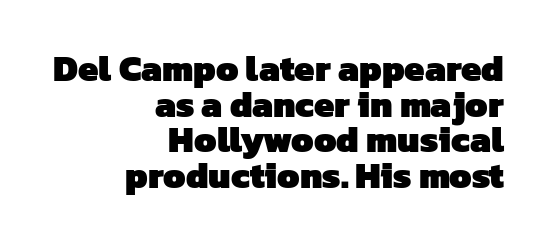
The image shows 36 px heavy sans-serif type; set right-aligned, tight line spacing (0.99x), normal letter spacing, not underlined; low stroke contrast and a medium x-height.
